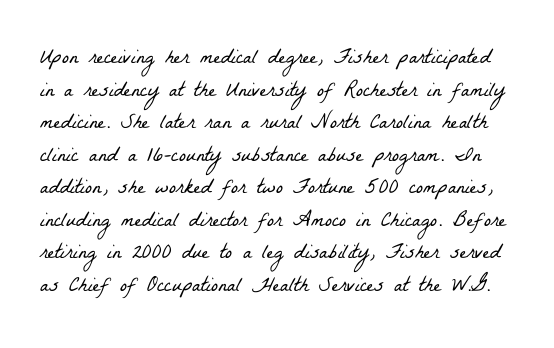
{"bold": "no", "underline": "no", "line_spacing": "normal", "line_spacing_ratio": 1.55, "letter_spacing": "normal", "letter_spacing_em": 0.0, "glyph_px": 21}
